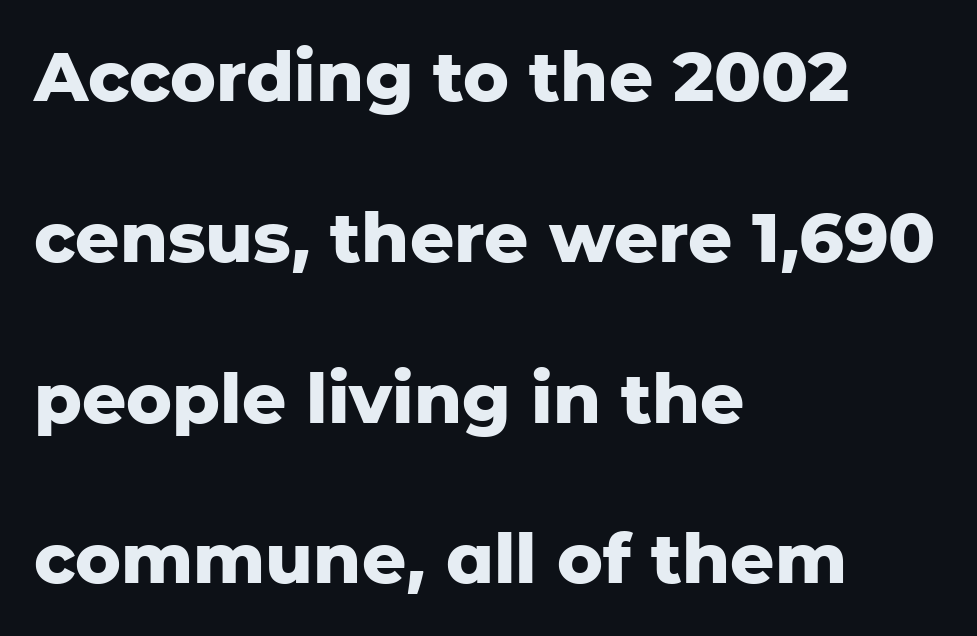
{"serif": "no", "italic": "no", "bold": "yes", "weight": "heavy", "width": "normal", "stroke_contrast": "low", "x_height": "medium", "monospaced": "no", "underline": "no", "align": "left", "line_spacing": "loose", "line_spacing_ratio": 2.33, "letter_spacing": "normal", "letter_spacing_em": 0.0, "glyph_px": 69}
